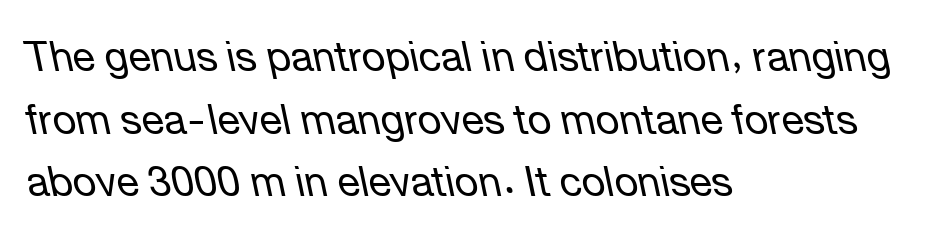
Q: Is the text bold? A: No.
Q: Is the text italic (slanted)? A: Yes, it leans left by about 12 degrees.
Q: Is the text underlined? A: No.
Q: How is the paragraph aligned? A: Left-aligned.
Q: Is the spacing between letters normal or unusually wide? A: Normal.
Q: Is the spacing between lines tight, normal or loose? A: Normal.
Q: Width (condensed, normal, or wide)? A: Normal.
Q: Stroke contrast? A: Low.
Q: x-height? A: Medium.
Q: Monospaced? A: No.
